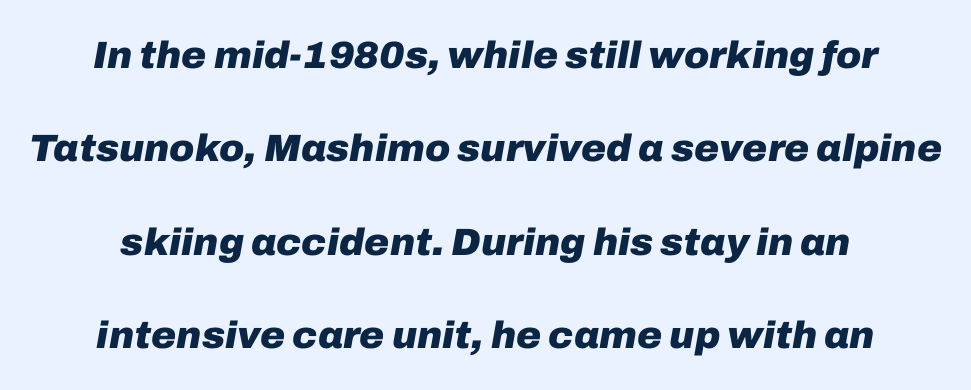
Beneath every word, the page is bare. Looks like regular typesetting: each glyph gets only the width it needs. Posture: slanted. The rendering keeps characters at their native spacing.
